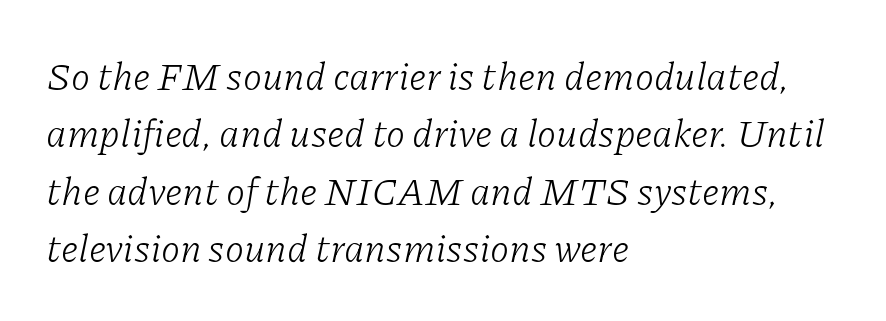
Is this a fixed-width face? No — the glyphs have proportional, varying widths. Quick note: italic. The passage shown is not bold in any degree. Beneath every word, the page is bare.
